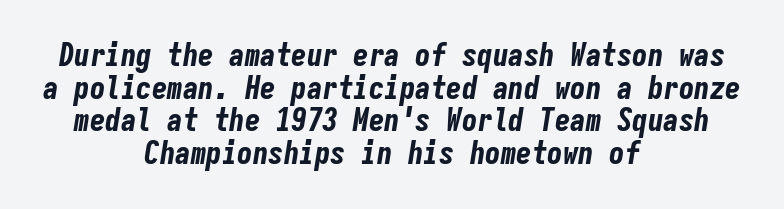
Students, observe: this is what under-led, compact text looks like. Every character sits at an angle, as italics do. The specimen omits any rule beneath the text block's lines. These lines keep a tight, regular rhythm from letter to letter. A dark, heavy texture on the line: the type is bold.
